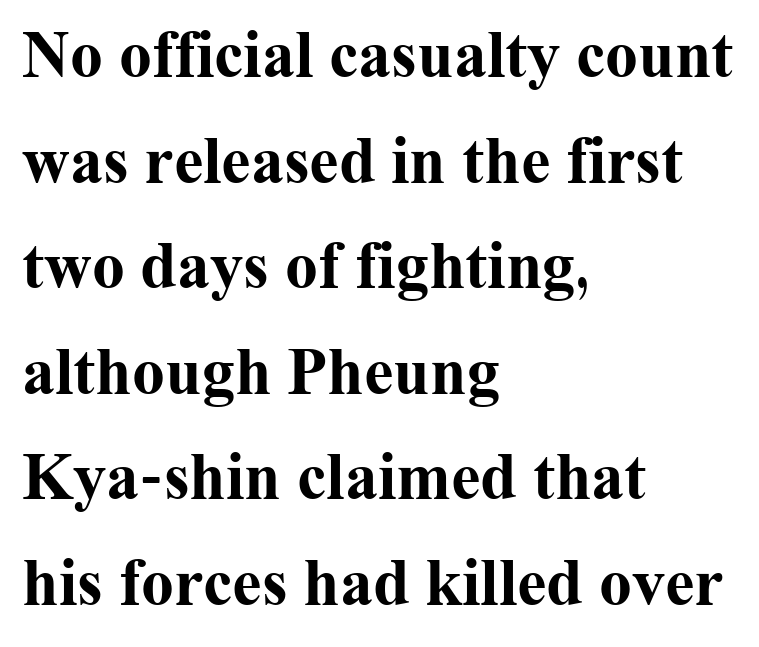
Every stem runs plumb, perpendicular to the baseline. Does the leading feel generous? No, just average. The compositor pushed each line to the left boundary. Notice how thick the strokes are: this is what a full bold looks like. Think of a printed novel: that variable character pitch is what you see here. The designer went with a serif here, giving each stem small feet.
